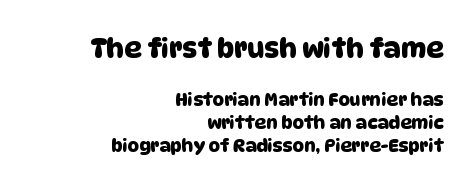
Q: Is the text underlined? A: No.
Q: How is the paragraph aligned? A: Right-aligned.
Q: Is the spacing between letters normal or unusually wide? A: Normal.
Q: Is the spacing between lines tight, normal or loose? A: Normal.
Q: Which block of text is set in a larger size, the first (top) or the second (bottom)? A: The first (top) one.
